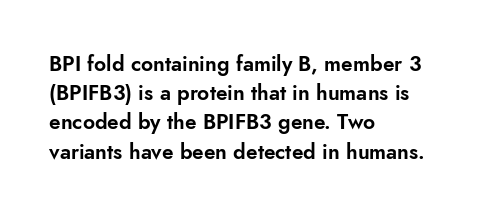
Each word holds together tightly as a unit, with standard inter-letter gaps. Left-aligned paragraph, ragged on the right. The vertical gap from one line to the next is medium. Nope, not italic — everything's standing straight. Check the space under the baseline: it is left empty.
